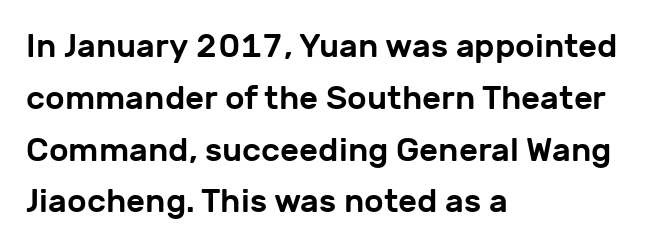
The foot of each line stays bare and open. The type sits square on the baseline with zero lean. The lines are quadded left. The rendering keeps characters at their native spacing. Regarding serifs, this sample does without them.
